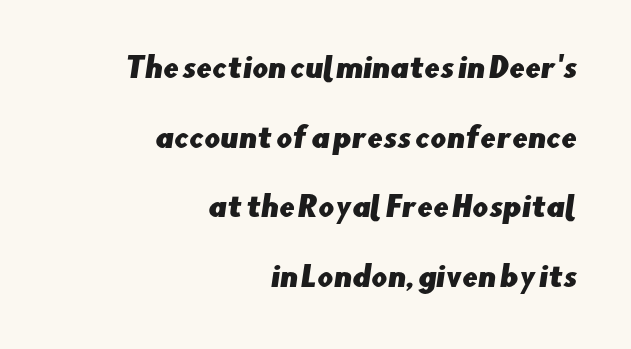
Q: Is the typeface a serif or a sans-serif typeface? A: Sans-serif.
Q: Is the text underlined? A: No.
Q: How is the paragraph aligned? A: Right-aligned.
Q: Is the spacing between letters normal or unusually wide? A: Normal.
Q: Is the spacing between lines tight, normal or loose? A: Loose.
Q: Width (condensed, normal, or wide)? A: Normal.
Q: Stroke contrast? A: Low.
Q: x-height? A: Small.
Q: Monospaced? A: No.
